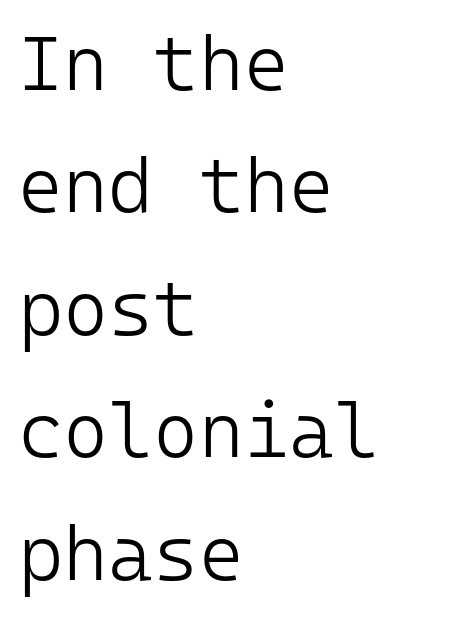
Q: Is the text bold? A: No.
Q: Is the text italic (slanted)? A: No, it is upright.
Q: Is the typeface a serif or a sans-serif typeface? A: Sans-serif.
Q: Is the text underlined? A: No.
Q: How is the paragraph aligned? A: Left-aligned.
Q: Is the spacing between letters normal or unusually wide? A: Normal.
Q: Is the spacing between lines tight, normal or loose? A: Normal.
Q: Width (condensed, normal, or wide)? A: Normal.
Q: Stroke contrast? A: Low.
Q: x-height? A: Medium.
Q: Monospaced? A: Yes.
